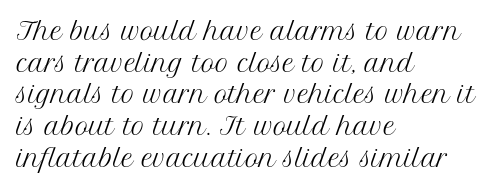
Line spacing here is normal. The text block is weighted toward the left margin, trailing off unevenly rightward. Lines of text with bare space underneath. Nothing unusual about the tracking: characters are spaced as the font intends. A quiet, ordinary-to-light weight characterises the typeface.
